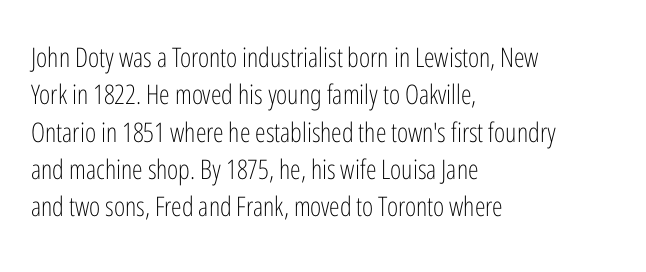
Q: Is the text bold? A: No.
Q: Is the text italic (slanted)? A: No, it is upright.
Q: Is the text underlined? A: No.
Q: How is the paragraph aligned? A: Left-aligned.
Q: Is the spacing between letters normal or unusually wide? A: Normal.
Q: Is the spacing between lines tight, normal or loose? A: Normal.
